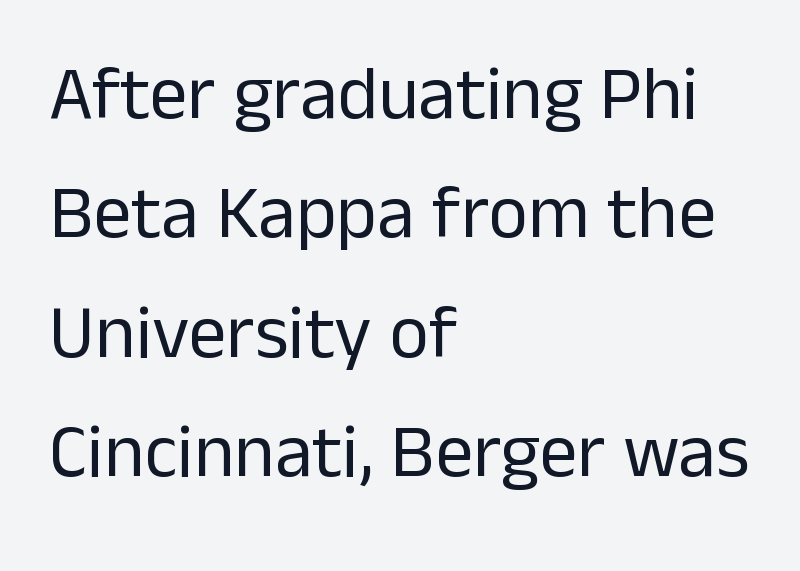
{"serif": "no", "italic": "no", "bold": "no", "weight": "regular", "width": "normal", "stroke_contrast": "low", "x_height": "medium", "monospaced": "no", "underline": "no", "align": "left", "line_spacing": "normal", "line_spacing_ratio": 1.57, "letter_spacing": "normal", "letter_spacing_em": 0.0, "glyph_px": 76}
